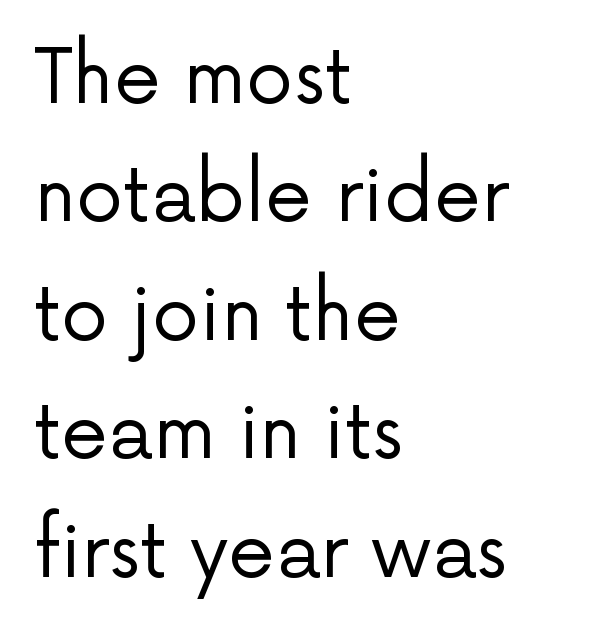
The letters sit at their default tracking, neither squeezed nor spread. The passage shown is typed in a proportional face where columns would drift. Weight: regular or lighter. Does the type have serifs? No, each stem ends abruptly.
